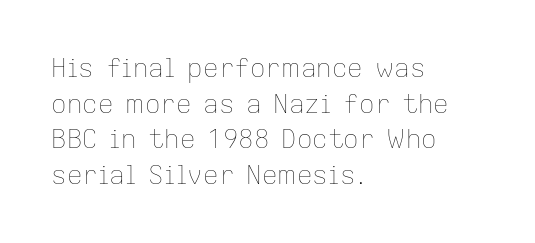
The image shows 26 px text type, upright; set left-aligned, normal line spacing (1.37x), normal letter spacing, not underlined.
